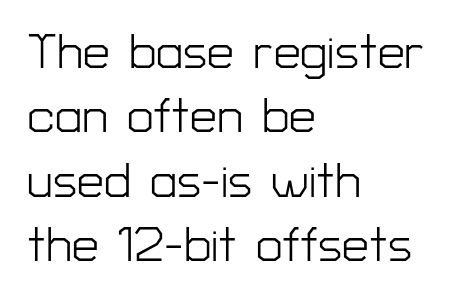
Q: Is the text bold? A: No.
Q: Is the text italic (slanted)? A: No, it is upright.
Q: Is the typeface a serif or a sans-serif typeface? A: Sans-serif.
Q: Is the text underlined? A: No.
Q: How is the paragraph aligned? A: Left-aligned.
Q: Is the spacing between letters normal or unusually wide? A: Normal.
Q: Is the spacing between lines tight, normal or loose? A: Normal.
Q: Width (condensed, normal, or wide)? A: Normal.
Q: Stroke contrast? A: Low.
Q: x-height? A: Medium.
Q: Monospaced? A: No.
